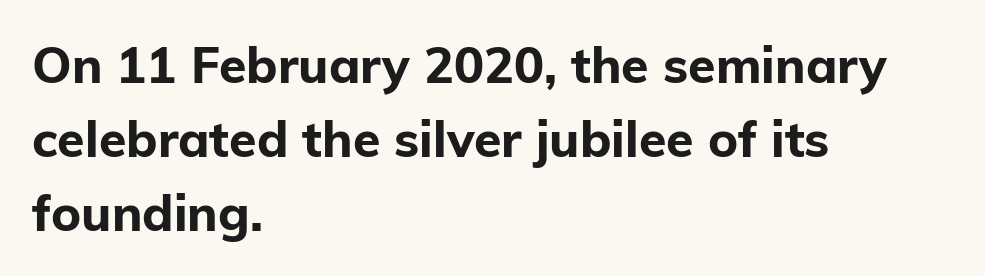
The image shows 50 px bold sans-serif type, upright; set left-aligned, normal line spacing (1.48x), normal letter spacing, not underlined; low stroke contrast and a medium x-height.
